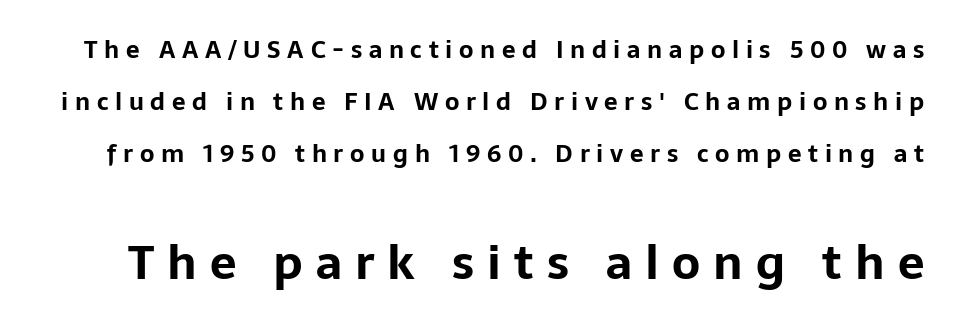
{"serif": "no", "italic": "no", "bold": "yes", "weight": "bold", "width": "normal", "stroke_contrast": "low", "x_height": "medium", "monospaced": "no", "underline": "no", "line_spacing": "loose", "line_spacing_ratio": 2.17, "letter_spacing": "wide", "letter_spacing_em": 0.28, "larger_block": "second", "size_ratio": 1.96, "glyph_px": 47}
